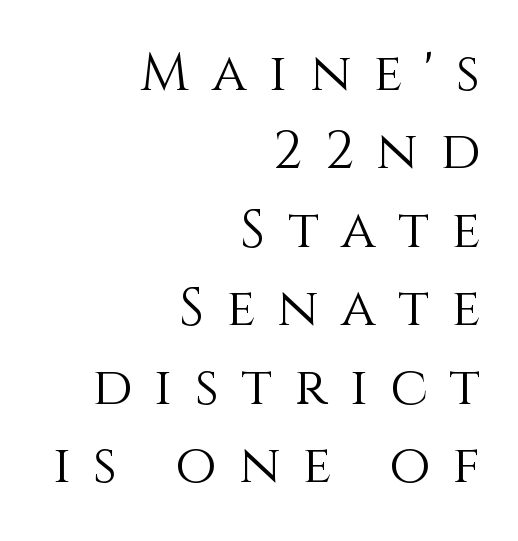
The image shows 53 px light type, upright; set right-aligned, normal line spacing (1.48x), unusually wide letter spacing (+0.42 em), not underlined; a large x-height.
